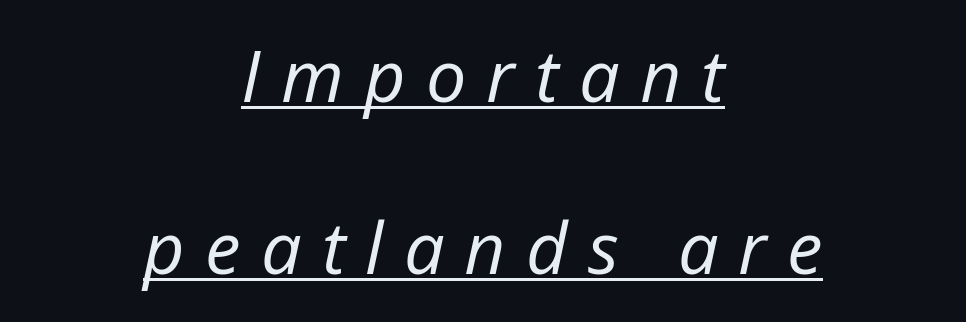
{"italic": "yes", "lean": "right", "slant_degrees": 12, "bold": "no", "weight": "regular", "width": "normal", "stroke_contrast": "low", "x_height": "medium", "monospaced": "no", "underline": "yes", "align": "center", "line_spacing": "loose", "line_spacing_ratio": 2.39, "letter_spacing": "wide", "letter_spacing_em": 0.28, "glyph_px": 72}
